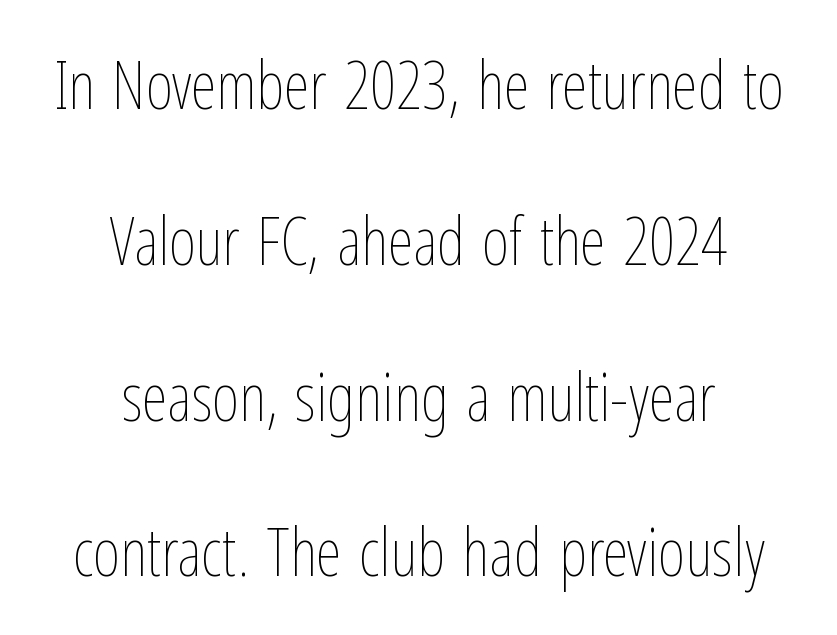
Honestly, there is no underline to notice here at all. The gaps between neighbouring characters are ordinary and unremarkable. Posture: vertical. The passage shown is not bold in any degree. This sample has the flowing, uneven cadence of proportional lettering. The rag falls on both sides of this text block equally.
